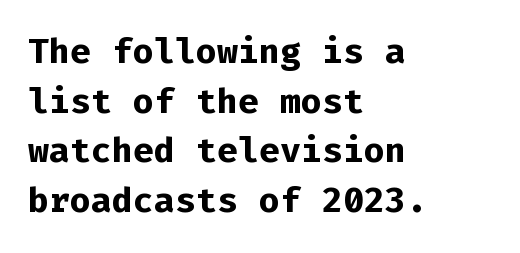
Nothing sits at the stroke ends, so this counts as sans-serif. All the whitespace from short lines collects on the right. There is no visible air inserted between adjacent glyphs. Italic: no, the glyphs are upright roman. This is heavy type, rendered in bold. The letters march in equal steps, a hallmark of fixed-pitch type.
